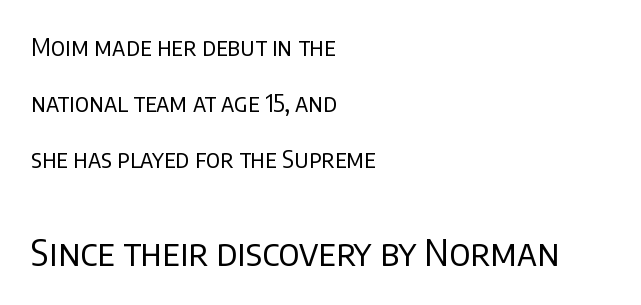
The text was rendered using a sans face with plain stroke endings. The horizontal fit of the characters is conventional and even. Horizontal bands of white between lines are thick stripes. If you squint, the bottom block still reads clearly — it's the larger of the two.
